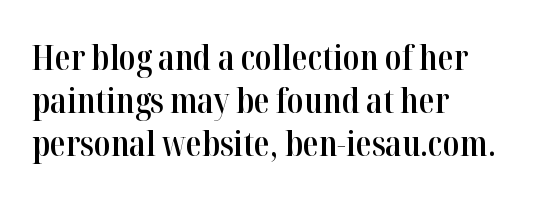
The lines in this sample share a left origin and differ only in where they stop. Semibold letterforms, between regular and bold. The letters advance in unequal steps, a hallmark of proportional type. In terms of letterform style, serifs are clearly present.
